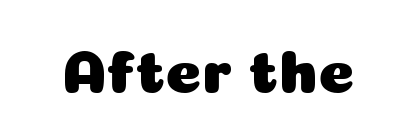
{"serif": "no", "italic": "no", "width": "normal", "stroke_contrast": "low", "x_height": "medium", "monospaced": "no", "underline": "no", "letter_spacing": "normal", "letter_spacing_em": 0.0, "glyph_px": 62}
